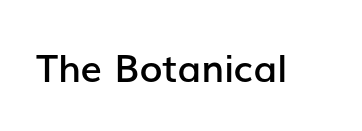
{"serif": "no", "italic": "no", "bold": "semi", "weight": "semibold", "width": "normal", "stroke_contrast": "low", "x_height": "medium", "monospaced": "no", "underline": "no", "letter_spacing": "normal", "letter_spacing_em": 0.0, "glyph_px": 38}
